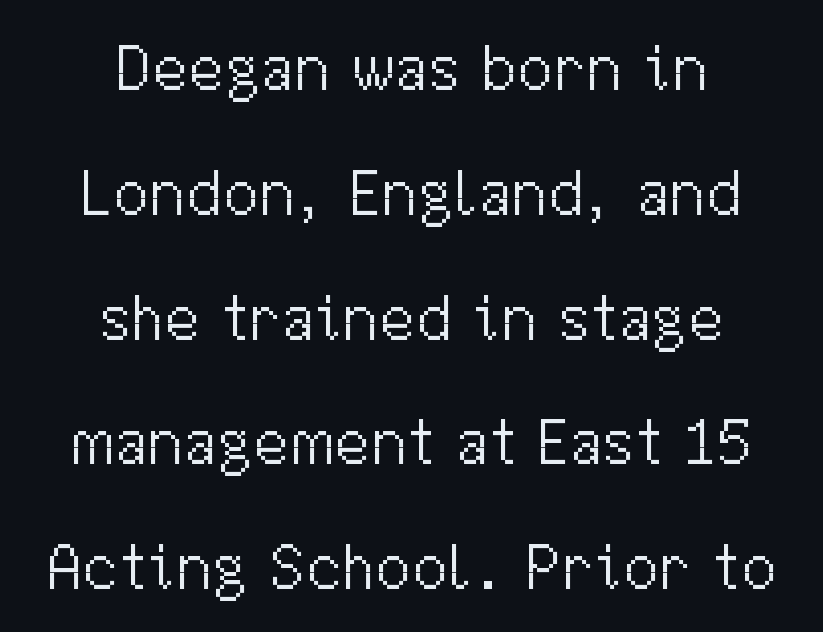
Q: Is the text bold? A: No.
Q: Is the text italic (slanted)? A: No, it is upright.
Q: Is the typeface a serif or a sans-serif typeface? A: Sans-serif.
Q: Is the text underlined? A: No.
Q: How is the paragraph aligned? A: Centered.
Q: Is the spacing between letters normal or unusually wide? A: Normal.
Q: Is the spacing between lines tight, normal or loose? A: Loose.
Q: Width (condensed, normal, or wide)? A: Normal.
Q: Stroke contrast? A: Medium.
Q: x-height? A: Medium.
Q: Monospaced? A: No.
